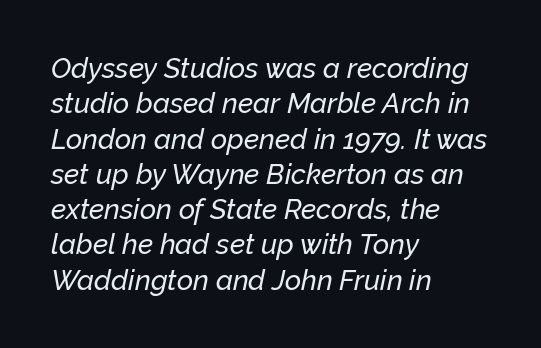
{"italic": "yes", "lean": "right", "slant_degrees": 12, "width": "normal", "stroke_contrast": "low", "x_height": "medium", "monospaced": "no", "underline": "no", "align": "left", "line_spacing": "normal", "line_spacing_ratio": 1.26, "letter_spacing": "normal", "letter_spacing_em": 0.0, "glyph_px": 28}
